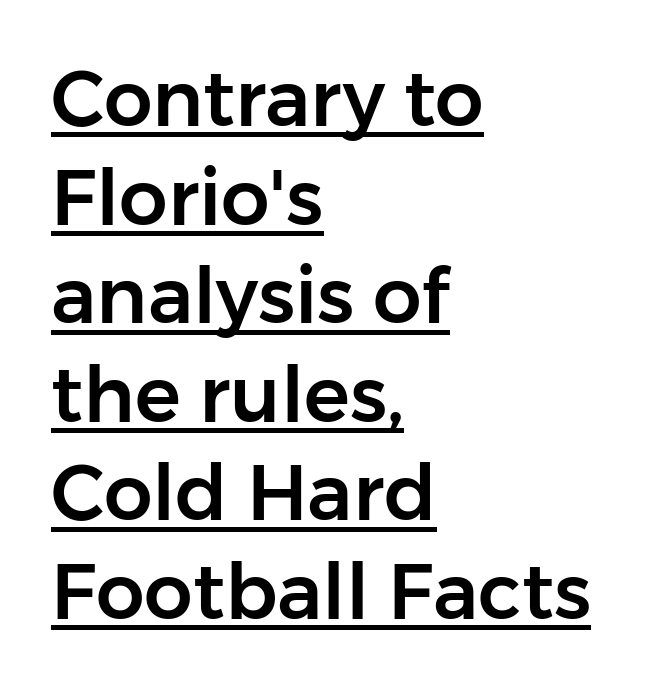
The image shows 77 px sans-serif type, upright; set left-aligned, normal line spacing (1.28x), normal letter spacing, underlined; low stroke contrast and a medium x-height.
